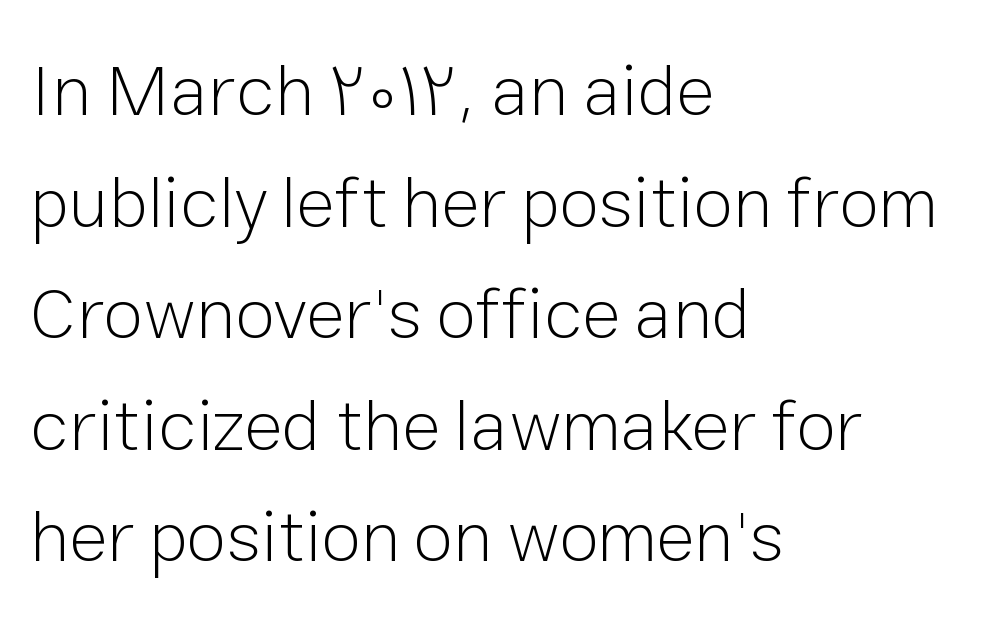
{"serif": "no", "italic": "no", "bold": "no", "weight": "light", "width": "normal", "stroke_contrast": "low", "x_height": "medium", "monospaced": "no", "underline": "no", "align": "left", "line_spacing": "normal", "line_spacing_ratio": 1.55, "letter_spacing": "normal", "letter_spacing_em": 0.0, "glyph_px": 72}
